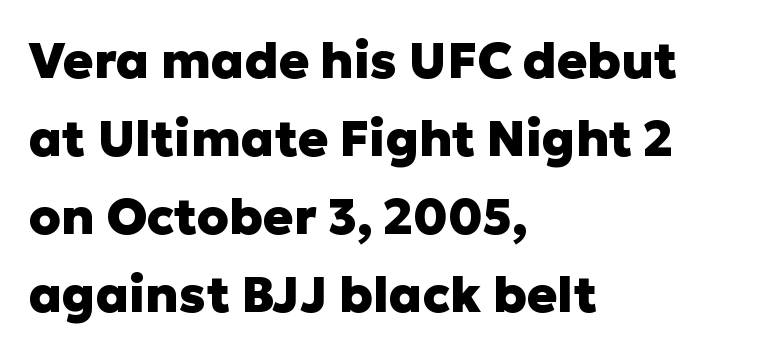
The image shows 50 px heavy sans-serif type, upright; set left-aligned, normal line spacing (1.56x), normal letter spacing, not underlined; low stroke contrast and a medium x-height.
